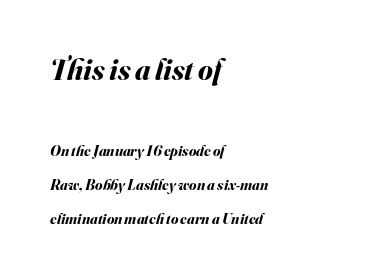
The typography opts for an oblique posture over an upright one. Interline gaps are noticeably wide in this sample. Heft: maximum for text — a bold. Between one letter and the next there's only the usual sliver of space.
